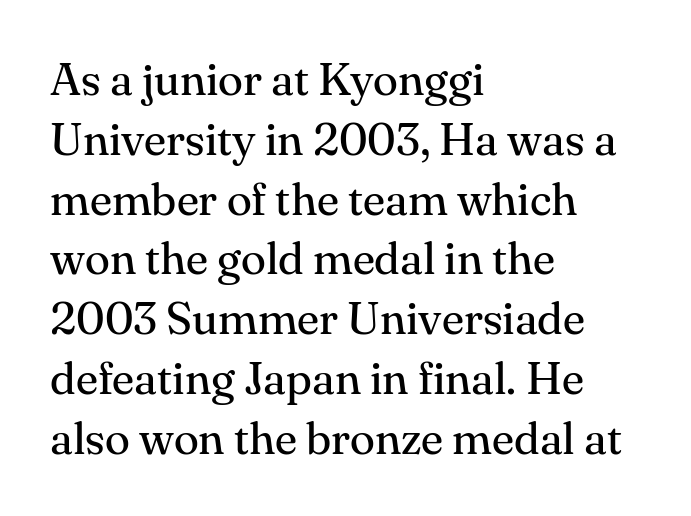
Q: Is the text bold? A: No.
Q: Is the text italic (slanted)? A: No, it is upright.
Q: Is the typeface a serif or a sans-serif typeface? A: Serif.
Q: Is the text underlined? A: No.
Q: How is the paragraph aligned? A: Left-aligned.
Q: Is the spacing between letters normal or unusually wide? A: Normal.
Q: Is the spacing between lines tight, normal or loose? A: Normal.
Q: Width (condensed, normal, or wide)? A: Normal.
Q: Stroke contrast? A: Medium.
Q: x-height? A: Small.
Q: Monospaced? A: No.
